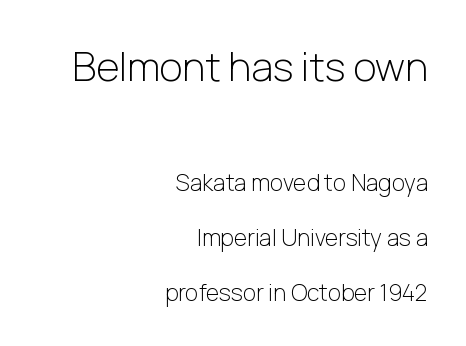
Every row of glyphs terminates at an identical x-position on the right. The leading is generous, giving the passage an open texture. The font family rendered here belongs to the sans-serif group. In this sample the first text group is rendered at the bigger scale. Each stroke keeps to a modest, everyday thickness or less.
